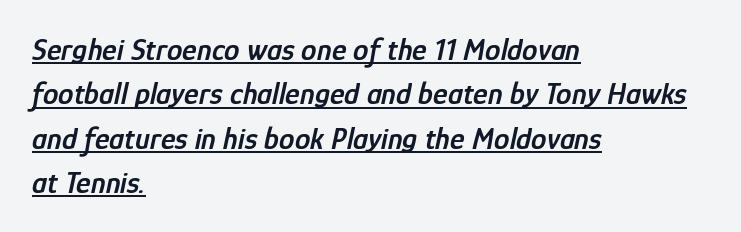
Q: Is the text bold? A: Semi-bold.
Q: Is the text italic (slanted)? A: Yes, it leans right by about 12 degrees.
Q: Is the text underlined? A: Yes.
Q: How is the paragraph aligned? A: Left-aligned.
Q: Is the spacing between letters normal or unusually wide? A: Normal.
Q: Is the spacing between lines tight, normal or loose? A: Normal.
Q: Width (condensed, normal, or wide)? A: Condensed.
Q: Stroke contrast? A: Low.
Q: x-height? A: Medium.
Q: Monospaced? A: No.
